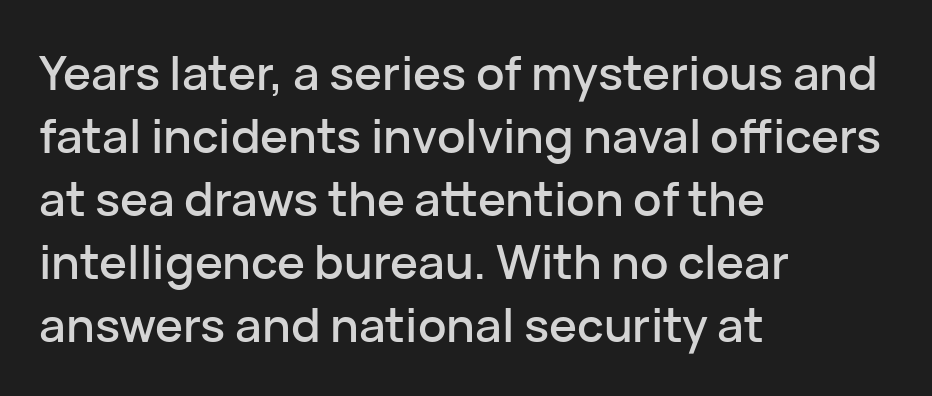
Q: Is the text italic (slanted)? A: No, it is upright.
Q: Is the typeface a serif or a sans-serif typeface? A: Sans-serif.
Q: Is the text underlined? A: No.
Q: How is the paragraph aligned? A: Left-aligned.
Q: Is the spacing between letters normal or unusually wide? A: Normal.
Q: Is the spacing between lines tight, normal or loose? A: Normal.
Q: Width (condensed, normal, or wide)? A: Normal.
Q: Stroke contrast? A: Low.
Q: x-height? A: Medium.
Q: Monospaced? A: No.
